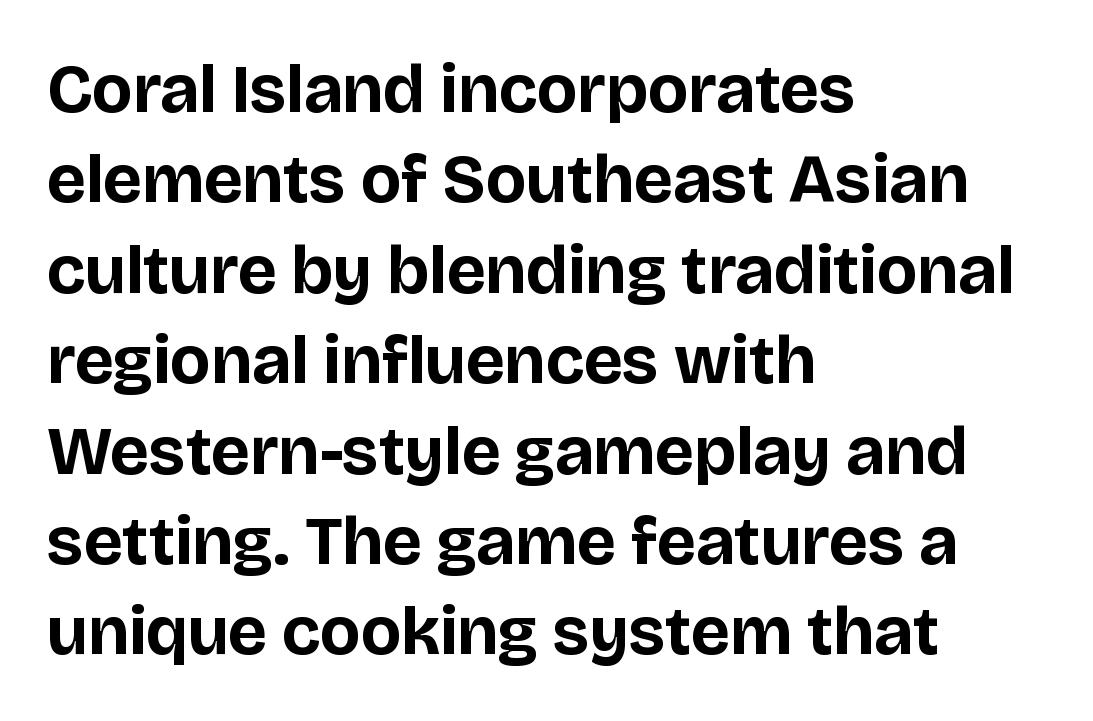
The image shows 69 px bold sans-serif type, upright; set left-aligned, normal line spacing (1.31x), normal letter spacing, not underlined; low stroke contrast and a large x-height.
